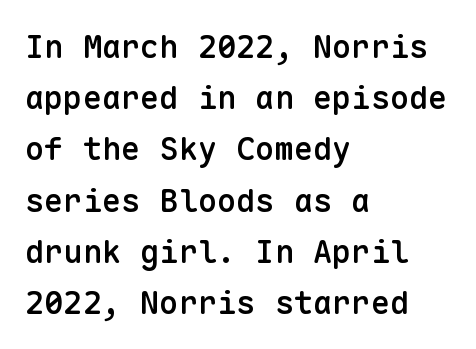
{"serif": "no", "italic": "no", "bold": "semi", "weight": "semibold", "width": "normal", "stroke_contrast": "low", "x_height": "medium", "monospaced": "yes", "underline": "no", "align": "left", "line_spacing": "normal", "line_spacing_ratio": 1.6, "letter_spacing": "normal", "letter_spacing_em": 0.0, "glyph_px": 32}
